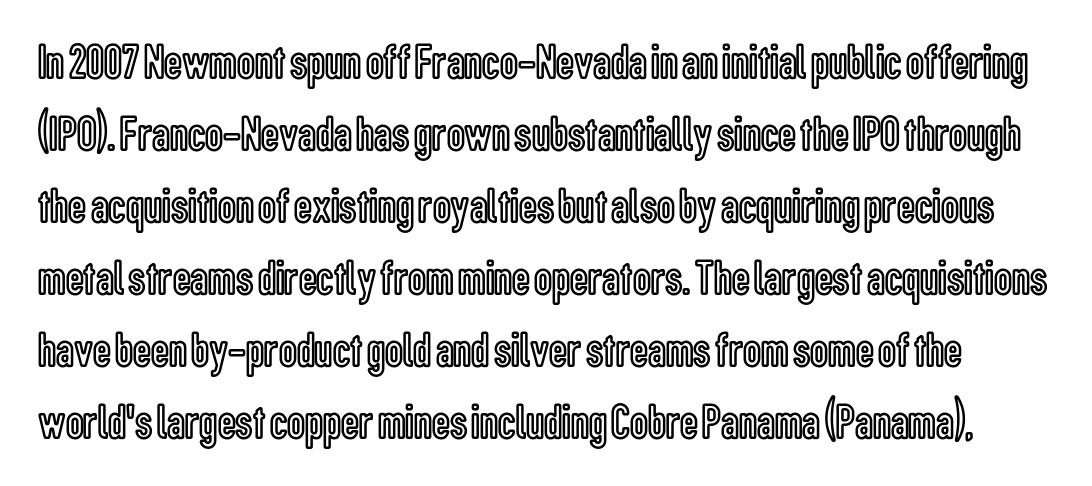
Q: Is the text italic (slanted)? A: No, it is upright.
Q: Is the text underlined? A: No.
Q: Is the spacing between letters normal or unusually wide? A: Normal.
Q: Is the spacing between lines tight, normal or loose? A: Normal.
Q: Width (condensed, normal, or wide)? A: Condensed.
Q: x-height? A: Medium.
Q: Monospaced? A: No.
